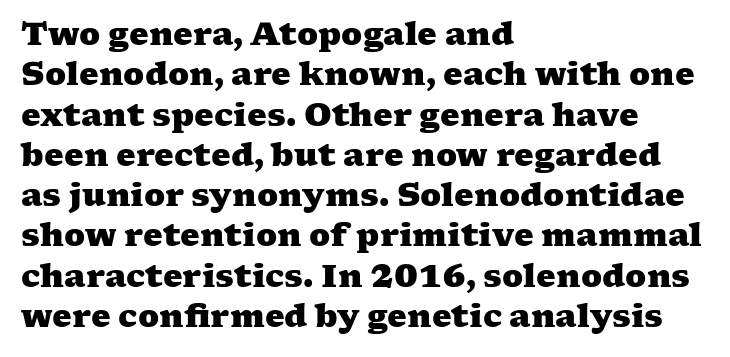
Q: Is the text bold? A: Yes.
Q: Is the typeface a serif or a sans-serif typeface? A: Serif.
Q: Is the text underlined? A: No.
Q: How is the paragraph aligned? A: Left-aligned.
Q: Is the spacing between letters normal or unusually wide? A: Normal.
Q: Is the spacing between lines tight, normal or loose? A: Normal.
Q: Width (condensed, normal, or wide)? A: Wide.
Q: Stroke contrast? A: Medium.
Q: x-height? A: Medium.
Q: Monospaced? A: No.
